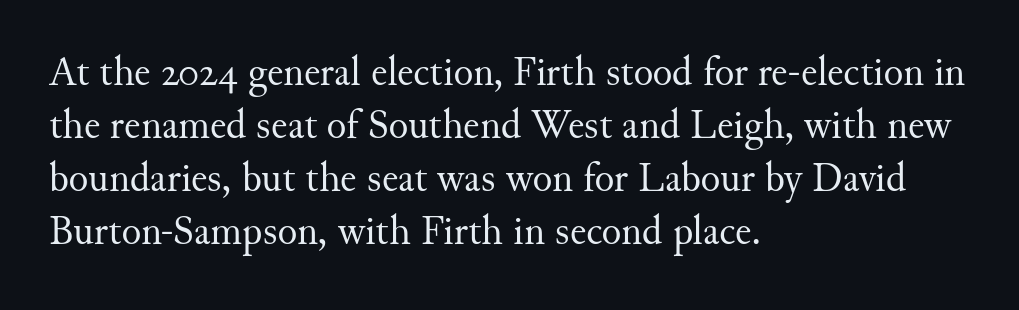
The face looks like a standard text weight, possibly lighter. Letterform terminals end in serifs throughout the passage. The space between consecutive lines is moderate. Is the block centered? No — it sits flush against the left margin.
